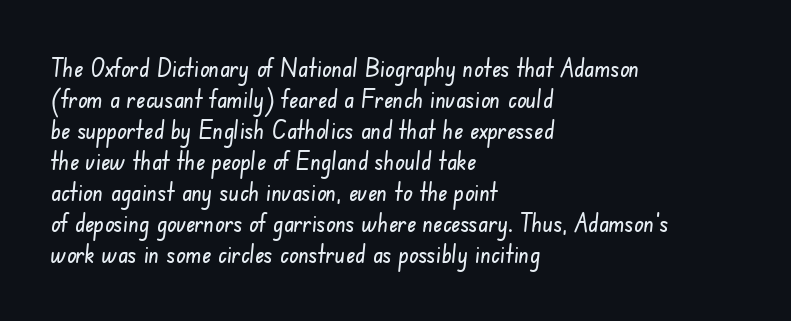
{"underline": "no", "align": "left", "line_spacing_ratio": 1.24, "letter_spacing": "normal", "letter_spacing_em": 0.0, "glyph_px": 25}
